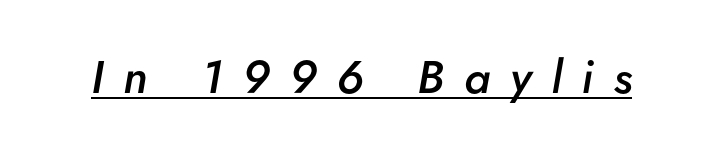
{"italic": "yes", "lean": "right", "slant_degrees": 5, "bold": "semi", "weight": "semibold", "width": "normal", "stroke_contrast": "low", "x_height": "small", "monospaced": "no", "underline": "yes", "letter_spacing": "wide", "letter_spacing_em": 0.43, "glyph_px": 46}
